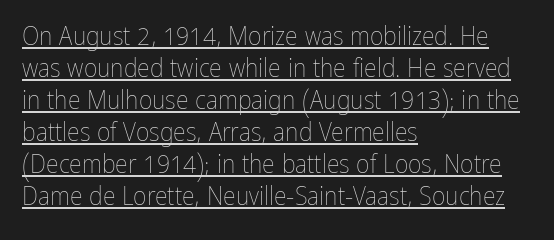
The image shows 26 px text type, upright; set left-aligned, line spacing 1.23x, normal letter spacing, underlined.
